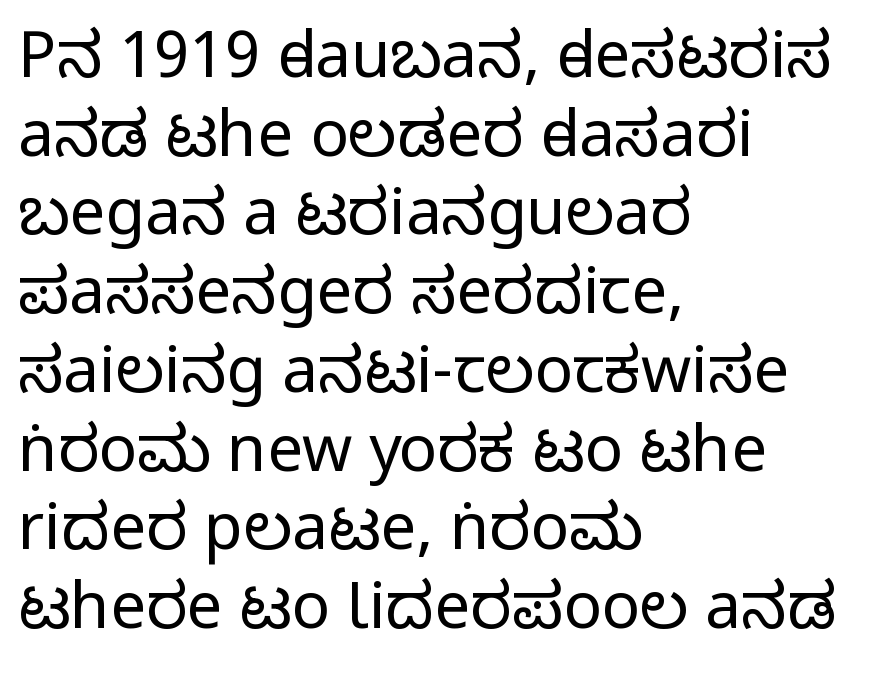
{"serif": "no", "italic": "no", "bold": "no", "weight": "regular", "width": "condensed", "stroke_contrast": "low", "x_height": "large", "monospaced": "no", "underline": "no", "align": "left", "line_spacing_ratio": 1.23, "letter_spacing": "normal", "letter_spacing_em": 0.0, "glyph_px": 64}
